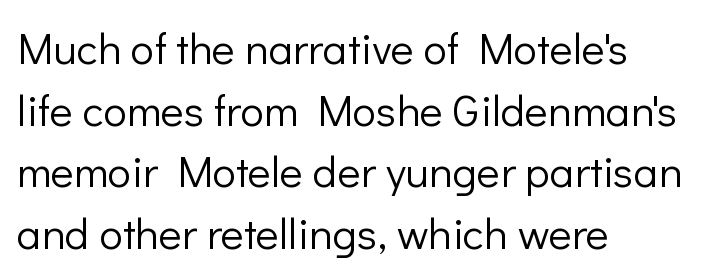
The image shows 44 px light sans-serif type, upright; set left-aligned, normal line spacing (1.4x), normal letter spacing, not underlined; low stroke contrast and a medium x-height.
